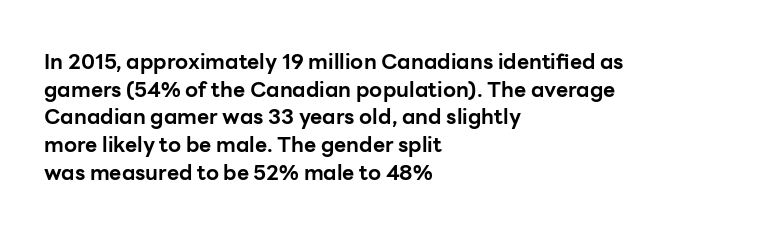
The image shows 21 px bold type, upright; set left-aligned, normal line spacing (1.32x), normal letter spacing, not underlined.
